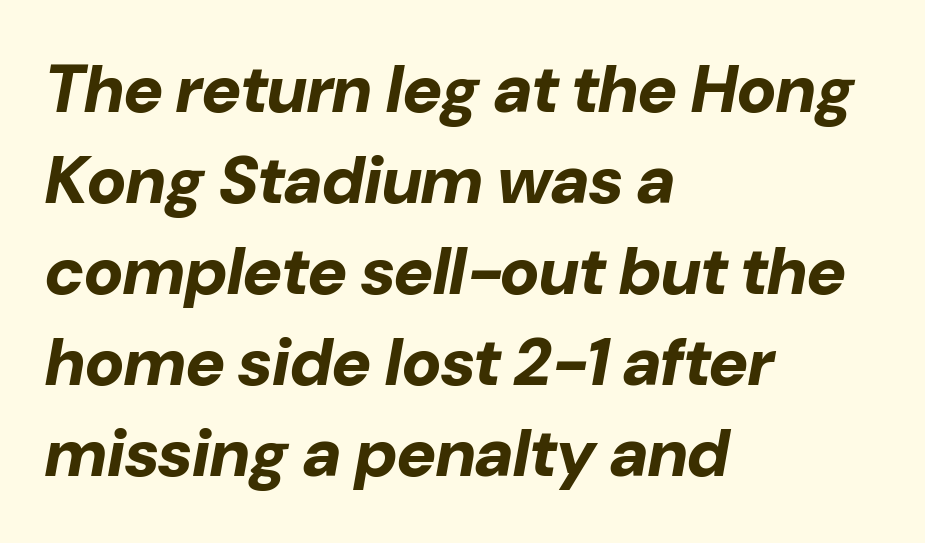
Q: Is the text bold? A: Yes.
Q: Is the text italic (slanted)? A: Yes, it leans right by about 10 degrees.
Q: Is the text underlined? A: No.
Q: How is the paragraph aligned? A: Left-aligned.
Q: Is the spacing between letters normal or unusually wide? A: Normal.
Q: Is the spacing between lines tight, normal or loose? A: Normal.
Q: Width (condensed, normal, or wide)? A: Normal.
Q: Stroke contrast? A: Low.
Q: x-height? A: Medium.
Q: Monospaced? A: No.
